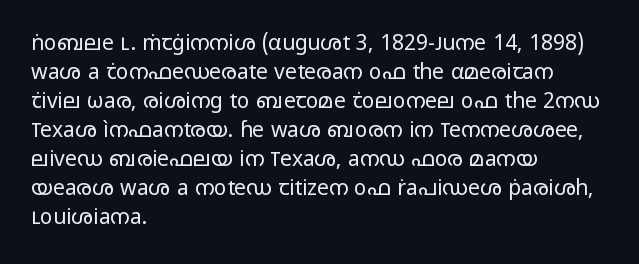
Q: Is the text bold? A: No.
Q: Is the text italic (slanted)? A: No, it is upright.
Q: Is the text underlined? A: No.
Q: How is the paragraph aligned? A: Left-aligned.
Q: Is the spacing between letters normal or unusually wide? A: Normal.
Q: Is the spacing between lines tight, normal or loose? A: Normal.
